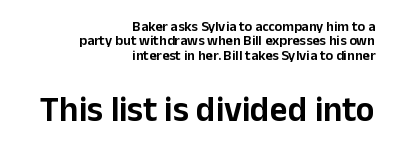
Q: Is the text italic (slanted)? A: No, it is upright.
Q: Is the typeface a serif or a sans-serif typeface? A: Sans-serif.
Q: Is the text underlined? A: No.
Q: How is the paragraph aligned? A: Right-aligned.
Q: Is the spacing between letters normal or unusually wide? A: Normal.
Q: Is the spacing between lines tight, normal or loose? A: Tight.
Q: Which block of text is set in a larger size, the first (top) or the second (bottom)? A: The second (bottom) one.
Q: Width (condensed, normal, or wide)? A: Normal.
Q: Stroke contrast? A: Low.
Q: x-height? A: Medium.
Q: Monospaced? A: No.
